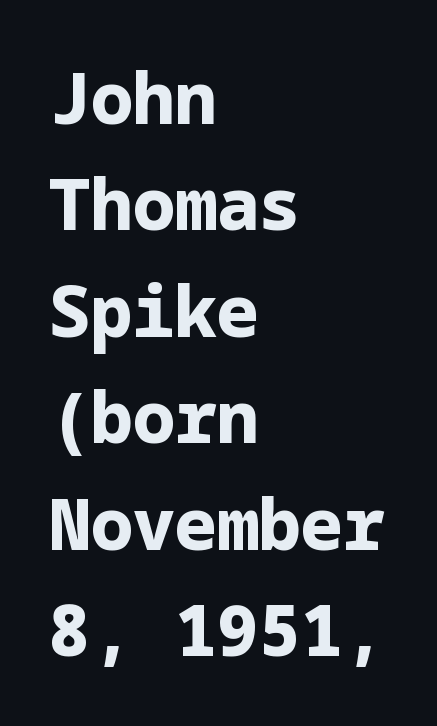
Q: Is the text bold? A: Yes.
Q: Is the text italic (slanted)? A: No, it is upright.
Q: Is the typeface a serif or a sans-serif typeface? A: Sans-serif.
Q: Is the text underlined? A: No.
Q: How is the paragraph aligned? A: Left-aligned.
Q: Is the spacing between letters normal or unusually wide? A: Normal.
Q: Is the spacing between lines tight, normal or loose? A: Normal.
Q: Width (condensed, normal, or wide)? A: Normal.
Q: Stroke contrast? A: Low.
Q: x-height? A: Medium.
